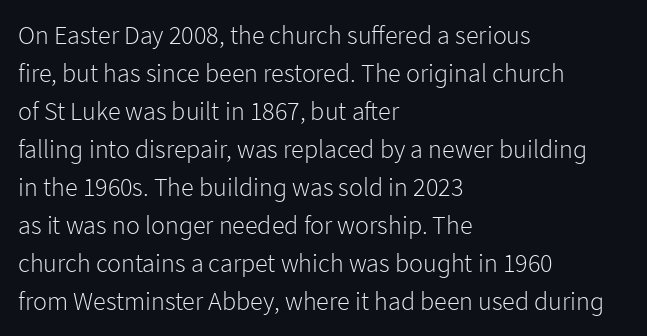
The image shows 26 px text type, upright; set left-aligned, normal line spacing (1.46x), normal letter spacing, not underlined.
